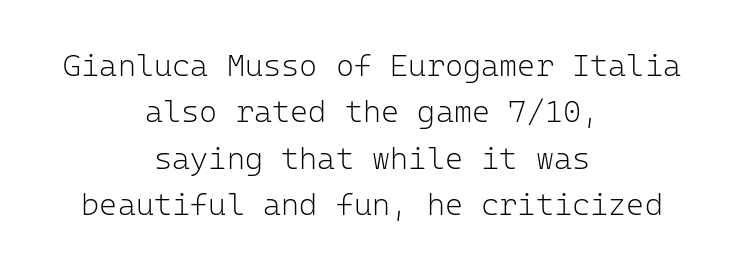
Q: Is the text bold? A: No.
Q: Is the text italic (slanted)? A: No, it is upright.
Q: Is the typeface a serif or a sans-serif typeface? A: Sans-serif.
Q: Is the text underlined? A: No.
Q: How is the paragraph aligned? A: Centered.
Q: Is the spacing between letters normal or unusually wide? A: Normal.
Q: Is the spacing between lines tight, normal or loose? A: Normal.
Q: Width (condensed, normal, or wide)? A: Normal.
Q: Stroke contrast? A: Low.
Q: x-height? A: Medium.
Q: Monospaced? A: Yes.
